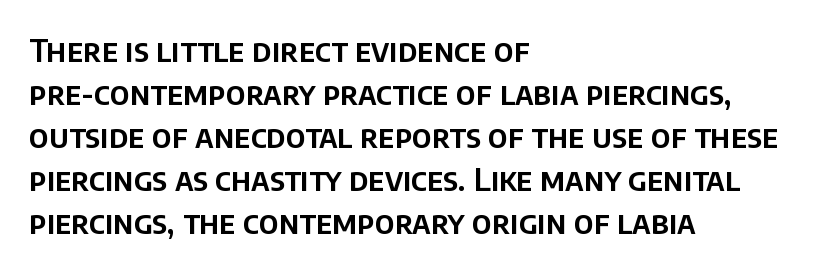
The image shows 32 px sans-serif type, upright; set left-aligned, normal line spacing (1.34x), normal letter spacing, not underlined; low stroke contrast and a large x-height.
